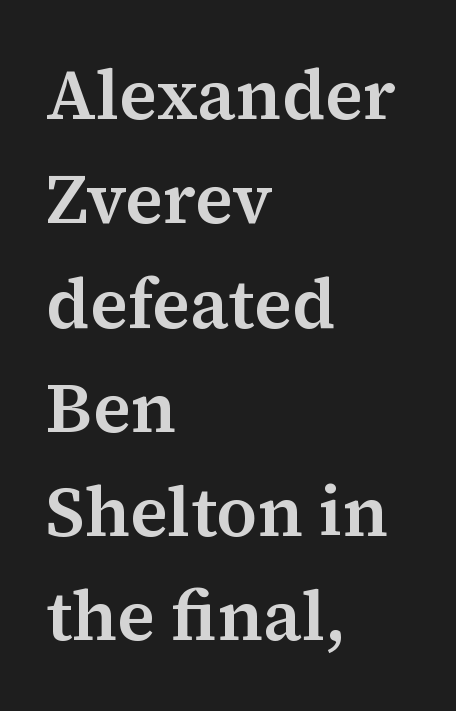
Spacing verdict: proportional, widths tailored to each character. Every row of glyphs begins at an identical x-position on the left. Posture: straight, roman, zero tilt. Clear beneath every line of the passage. Successive baselines arrive at the customary interval.
